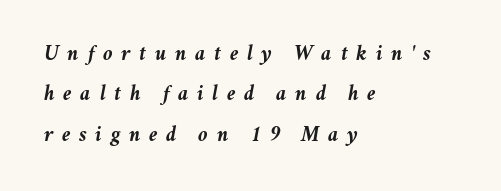
{"italic": "yes", "lean": "right", "slant_degrees": 11, "bold": "yes", "underline": "no", "align": "left", "line_spacing_ratio": 1.83, "letter_spacing": "wide", "letter_spacing_em": 0.39, "glyph_px": 22}
